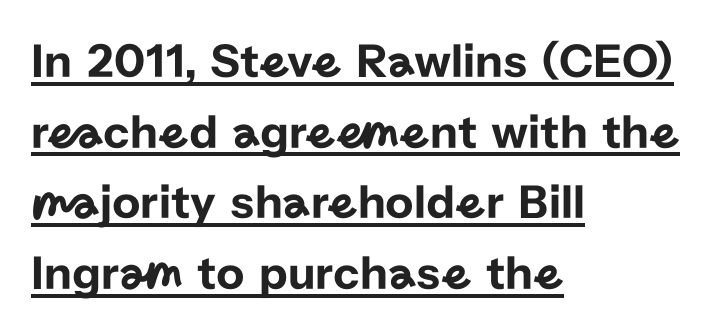
Q: Is the text italic (slanted)? A: No, it is upright.
Q: Is the typeface a serif or a sans-serif typeface? A: Sans-serif.
Q: Is the text underlined? A: Yes.
Q: How is the paragraph aligned? A: Left-aligned.
Q: Is the spacing between letters normal or unusually wide? A: Normal.
Q: Is the spacing between lines tight, normal or loose? A: Normal.
Q: Width (condensed, normal, or wide)? A: Normal.
Q: Stroke contrast? A: Low.
Q: x-height? A: Medium.
Q: Monospaced? A: No.
